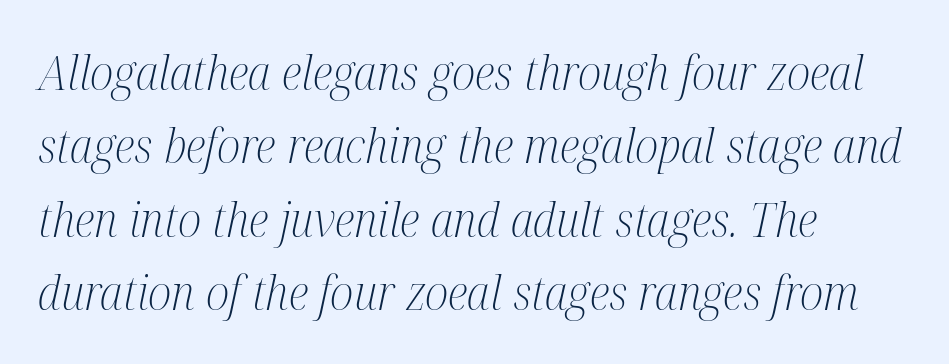
The image shows 48 px light, condensed serif type, italic (leaning right); set left-aligned, normal line spacing (1.53x), normal letter spacing, not underlined; medium stroke contrast and a medium x-height.
